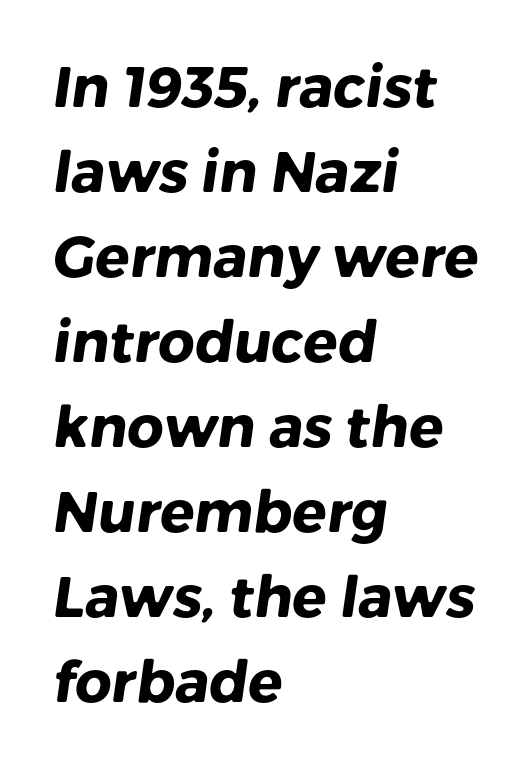
{"serif": "no", "bold": "yes", "weight": "heavy", "width": "normal", "stroke_contrast": "low", "x_height": "medium", "monospaced": "no", "underline": "no", "align": "left", "line_spacing": "normal", "line_spacing_ratio": 1.49, "letter_spacing": "normal", "letter_spacing_em": 0.0, "glyph_px": 57}
